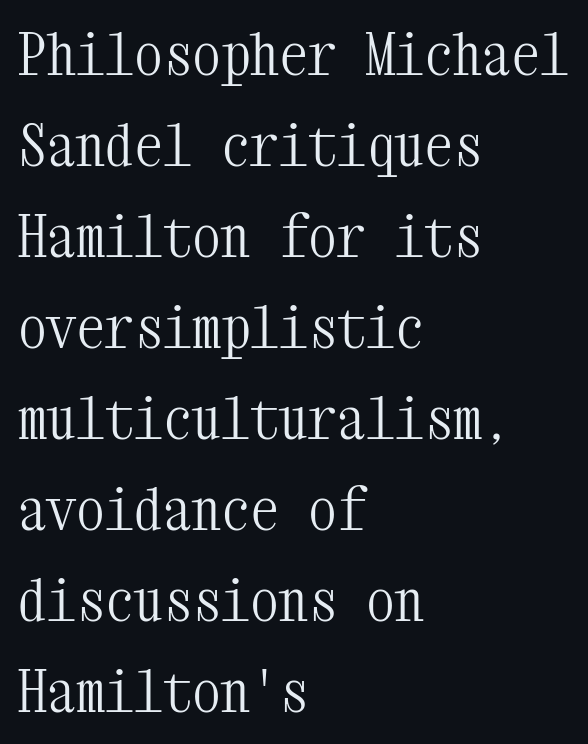
The image shows 58 px light, condensed serif type, upright, monospaced; set left-aligned, normal line spacing (1.57x), normal letter spacing, not underlined; medium stroke contrast and a medium x-height.
